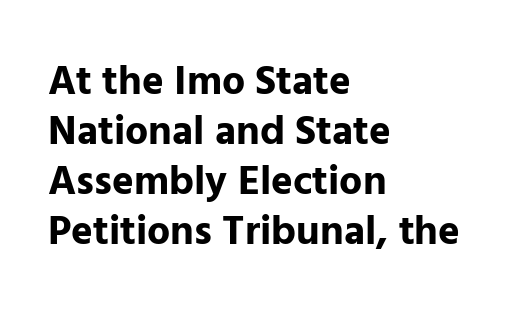
The image shows 41 px bold sans-serif type, upright; set left-aligned, line spacing 1.22x, normal letter spacing, not underlined; low stroke contrast and a medium x-height.
